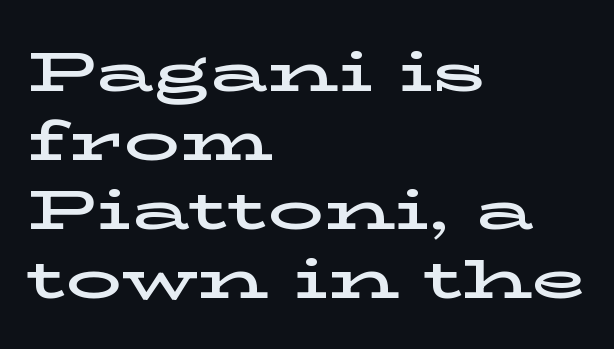
The image shows 56 px wide serif type, upright; set left-aligned, line spacing 1.23x, normal letter spacing, not underlined; low stroke contrast and a medium x-height.
